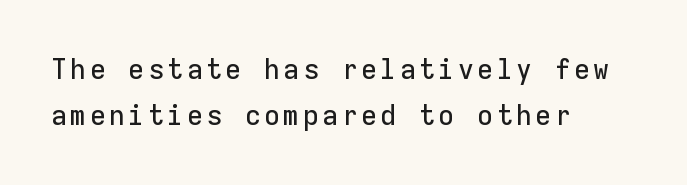
The image shows 29 px sans-serif type, upright, monospaced; set left-aligned, normal line spacing (1.58x), not underlined; low stroke contrast and a medium x-height.
